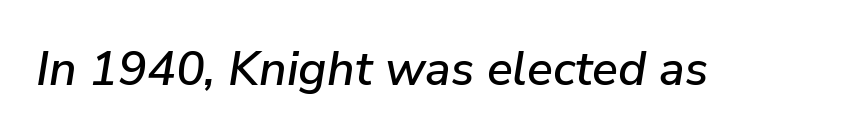
Any mark beneath the type? The region is blank. Spacing verdict: proportional, widths tailored to each character. Rendered with sloped, italic letterforms. Tracking value appears to be zero — textbook default spacing.
